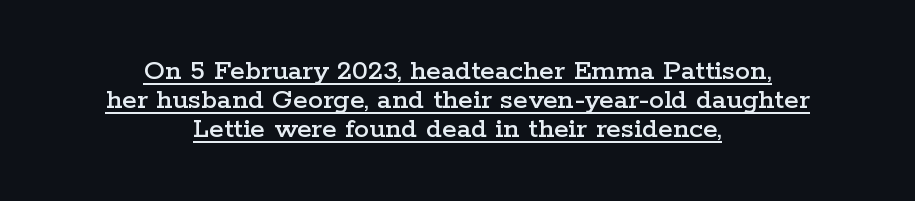
Think of a printed novel: that variable character pitch is what you see here. You can tell from the footed stems that serif type was used. These lines huddle together more closely than default settings would place them. Caption: lettering with a line underneath.
